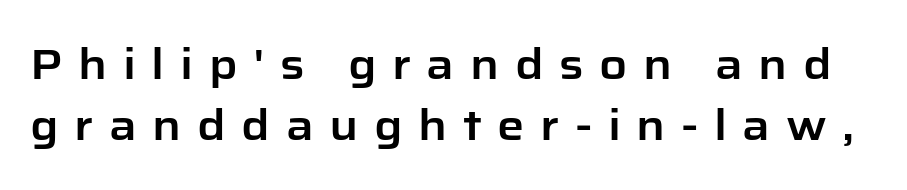
{"serif": "no", "italic": "no", "width": "normal", "stroke_contrast": "low", "x_height": "medium", "monospaced": "no", "underline": "no", "line_spacing": "normal", "line_spacing_ratio": 1.42, "letter_spacing": "wide", "letter_spacing_em": 0.36, "glyph_px": 43}
